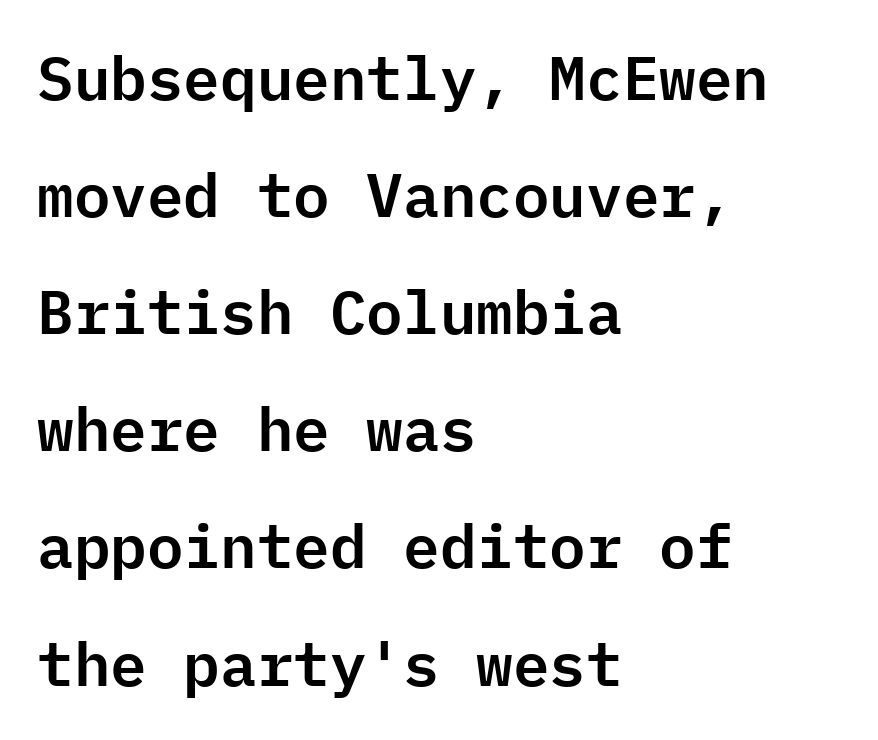
The image shows 61 px sans-serif type, upright, monospaced; set left-aligned, loose line spacing (1.92x), normal letter spacing, not underlined; low stroke contrast and a medium x-height.
